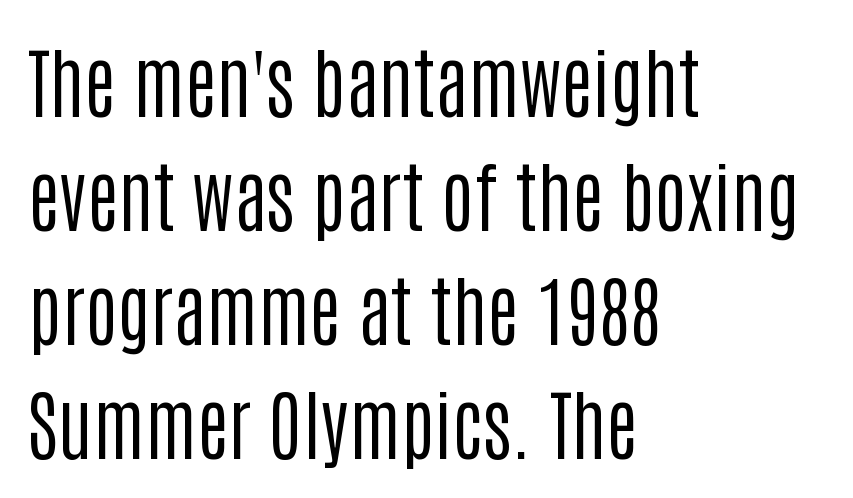
Q: Is the text bold? A: No.
Q: Is the text italic (slanted)? A: No, it is upright.
Q: Is the typeface a serif or a sans-serif typeface? A: Sans-serif.
Q: Is the text underlined? A: No.
Q: How is the paragraph aligned? A: Left-aligned.
Q: Is the spacing between letters normal or unusually wide? A: Normal.
Q: Is the spacing between lines tight, normal or loose? A: Normal.
Q: Width (condensed, normal, or wide)? A: Condensed.
Q: Stroke contrast? A: Low.
Q: x-height? A: Large.
Q: Monospaced? A: No.
